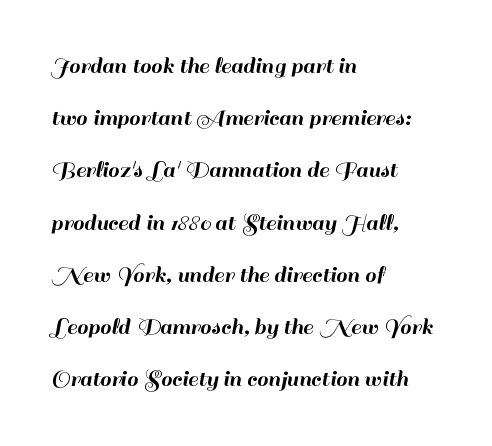
The image shows 25 px text type; set left-aligned, loose line spacing (2.09x), normal letter spacing, not underlined.
